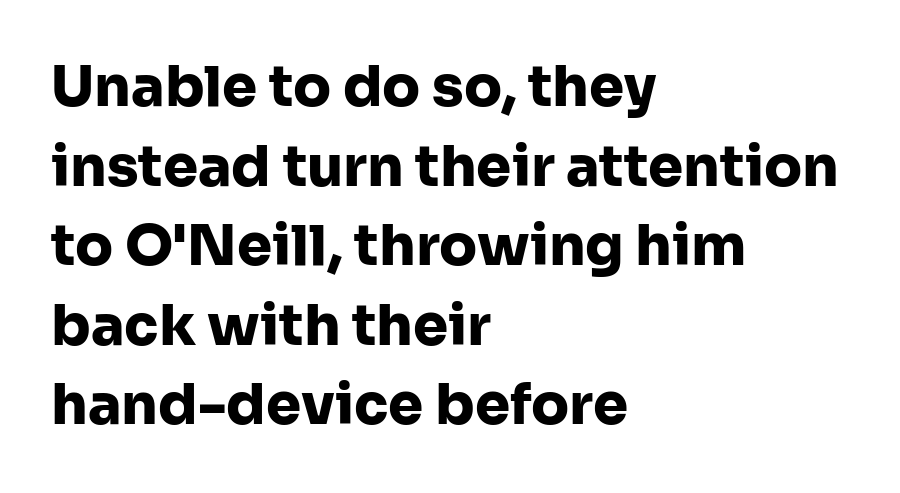
The image shows 56 px heavy sans-serif type, upright; set left-aligned, normal line spacing (1.42x), normal letter spacing, not underlined; low stroke contrast and a medium x-height.
